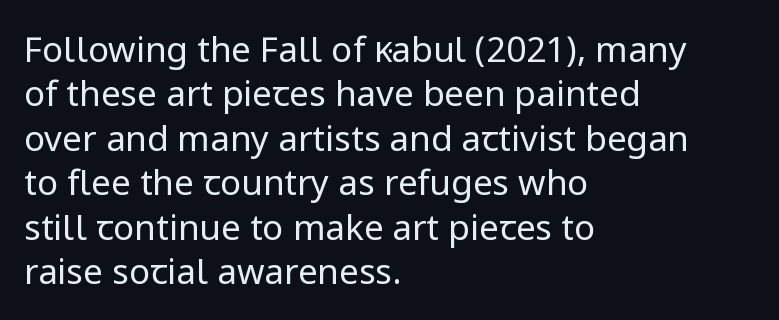
Here the designer chose a conventional face with non-uniform glyph widths. Letters rest on an invisible, unmarked baseline. Words appear dense and cohesive because spacing is normal. The glyphs in this specimen are sans serif.
